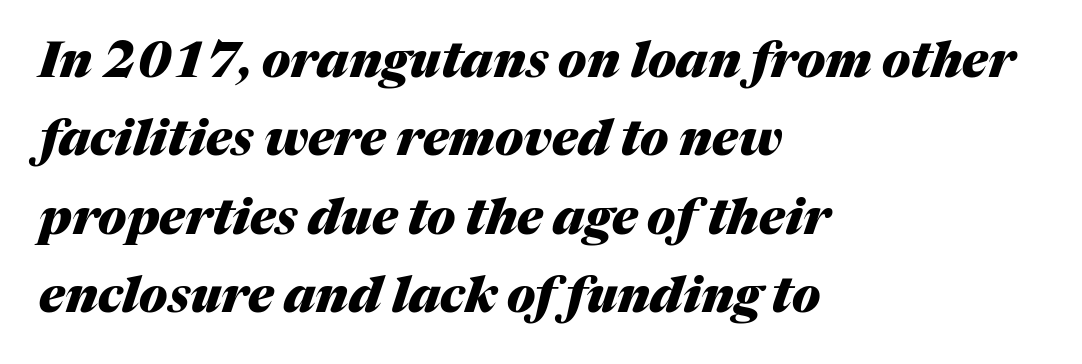
Q: Is the text bold? A: Yes.
Q: Is the text italic (slanted)? A: Yes, it leans right by about 17 degrees.
Q: Is the text underlined? A: No.
Q: How is the paragraph aligned? A: Left-aligned.
Q: Is the spacing between letters normal or unusually wide? A: Normal.
Q: Is the spacing between lines tight, normal or loose? A: Normal.
Q: Width (condensed, normal, or wide)? A: Normal.
Q: Stroke contrast? A: Medium.
Q: x-height? A: Medium.
Q: Monospaced? A: No.
